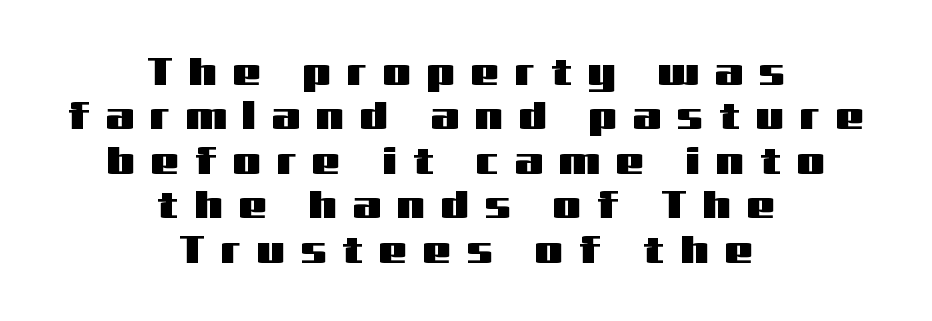
The image shows 40 px wide sans-serif type, upright; set centered, tight line spacing (1.11x), unusually wide letter spacing (+0.4 em), not underlined; medium stroke contrast and a medium x-height.
